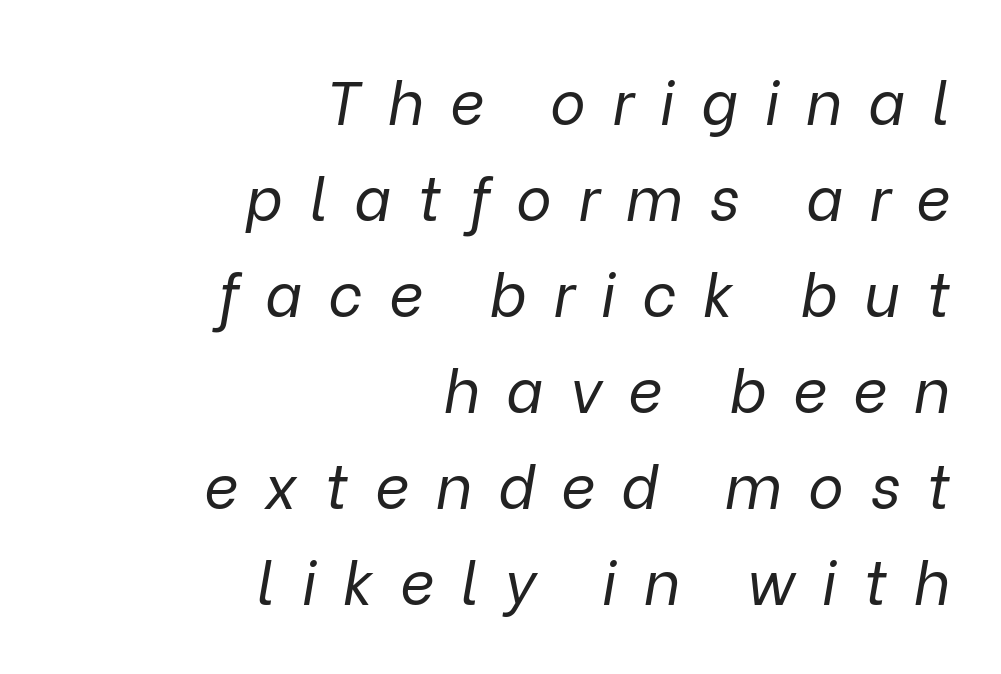
These lines are rendered in a variable-pitch font. The letterforms sit at book weight or below. In CSS terms this would be text-align: right. The face used here is rendered with a markedly widened letterfit. The passage shown stacks its lines at a standard gap. This sample uses an oblique cut, with every glyph tilted off the vertical.
